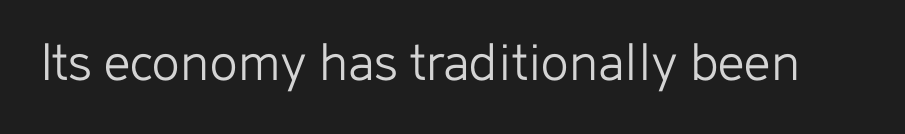
Serif or sans? Sans — the stroke terminals are bare. Has an underline been added? It has not. Do the characters align in a grid? No, the font is proportional. The type sits square on the baseline with zero lean. In terms of letterspacing, this is plain default setting.
